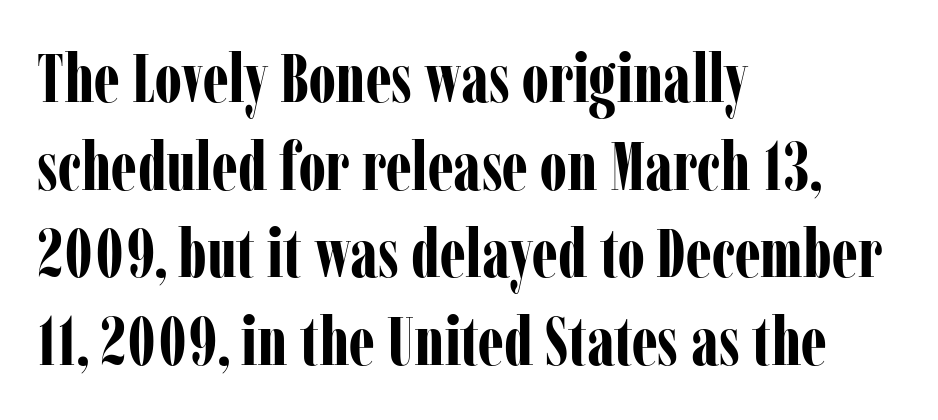
The image shows 68 px bold, condensed serif type, upright; set left-aligned, normal line spacing (1.29x), normal letter spacing, not underlined; low stroke contrast and a medium x-height.
